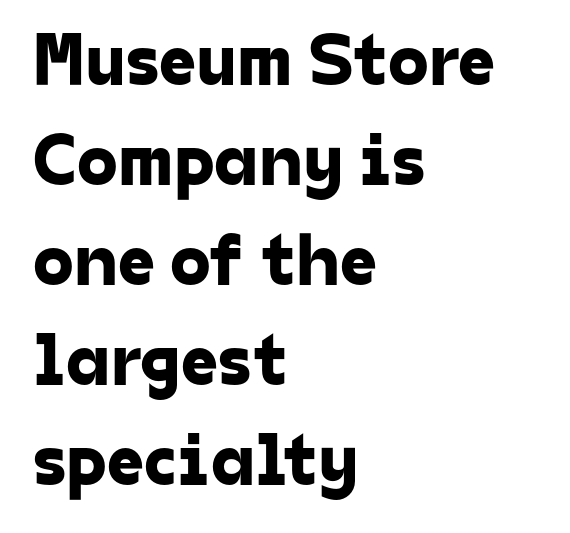
The image shows 74 px sans-serif type; set left-aligned, normal line spacing (1.35x), normal letter spacing, not underlined; low stroke contrast and a medium x-height.
